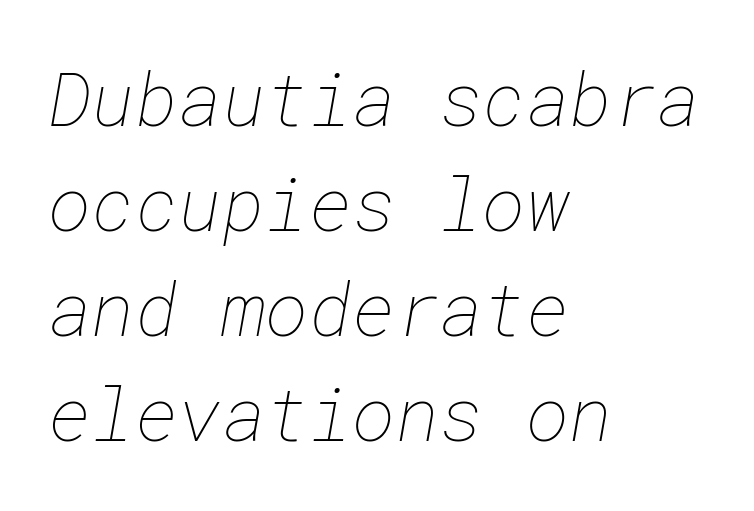
Students, observe: this is what conventionally led text looks like. The strip under each line holds only bare page. Where is the straight margin? On the left. Letter spacing: default. Weight: not bold — regular or lighter.
